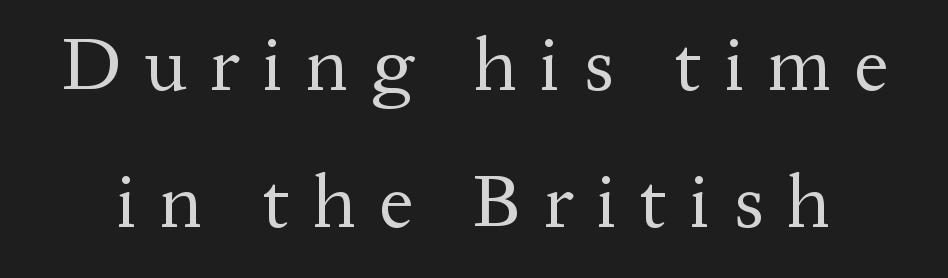
Is this a sans? No — the strokes have serifs. The glyphs are unaccompanied by any horizontal stroke below them. Glyph-to-glyph distance is far greater than everyday printed text. The face looks like a standard text weight, possibly lighter.
